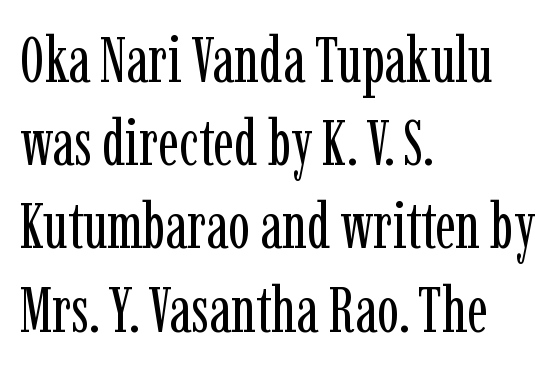
Unmarked baselines from the first word to the last. A typesetter would call this proportional, since set widths differ per character. Tall strokes in this sample are plumb rather than angled. This rendering leaves character spacing at its baseline value.
